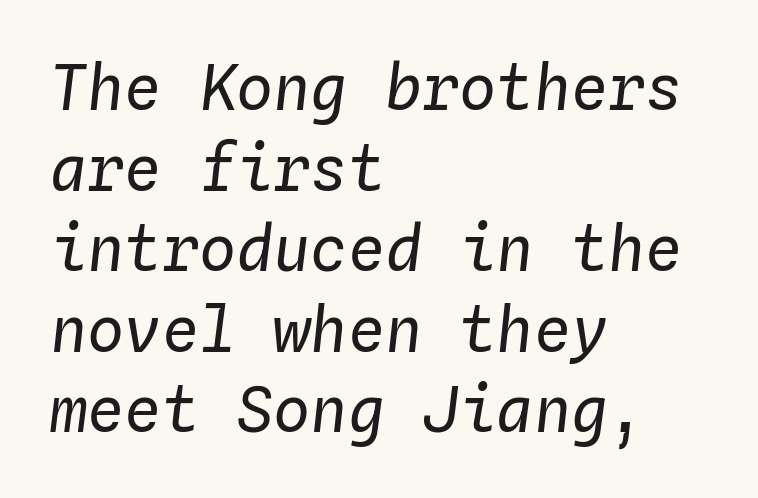
Think standard paragraph weight, or any step lighter than that. Quick note: italic. Is this a fixed-width face? Yes — each glyph sits in an identical cell. Leading: standard. Layout note: lines flush left.
